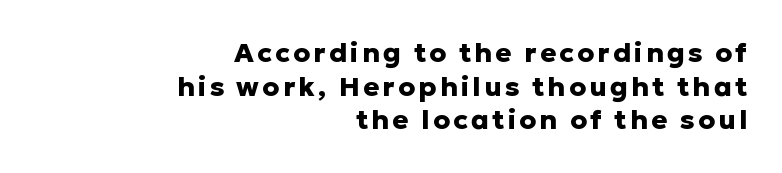
{"italic": "no", "bold": "yes", "underline": "no", "align": "right", "line_spacing": "normal", "line_spacing_ratio": 1.25, "glyph_px": 27}
